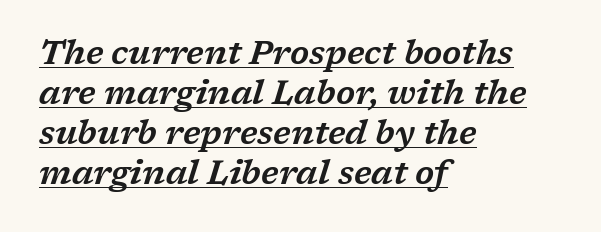
{"serif": "yes", "italic": "yes", "lean": "right", "slant_degrees": 17, "width": "wide", "stroke_contrast": "low", "x_height": "medium", "monospaced": "no", "underline": "yes", "align": "left", "line_spacing_ratio": 1.21, "letter_spacing": "normal", "letter_spacing_em": 0.0, "glyph_px": 33}
